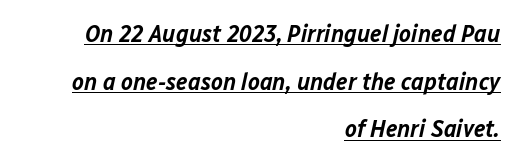
The image shows 25 px text type, italic (leaning right); set right-aligned, loose line spacing (1.91x), normal letter spacing, underlined.
